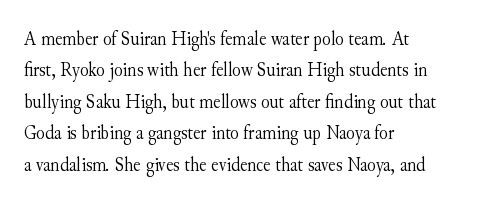
Line spacing here is normal. A typesetter would mark this as roman, not italic. The specimen omits any rule beneath the text block's lines. The rag falls on the right side of this text block. The characters are drawn with everyday or finer stroke widths.
